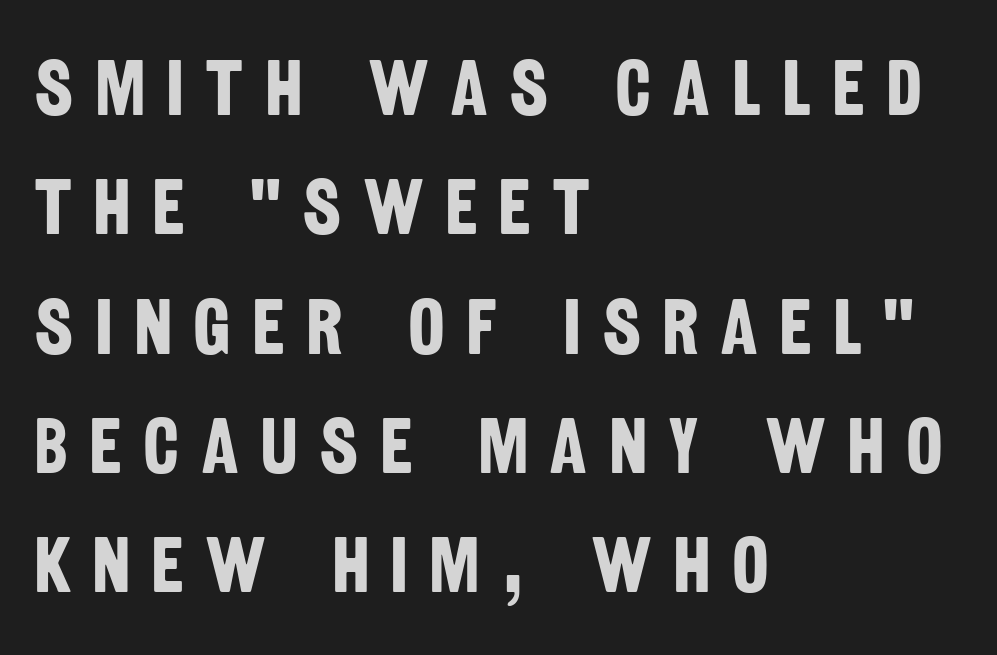
The image shows 78 px bold, condensed sans-serif type; set left-aligned, normal line spacing (1.53x), unusually wide letter spacing (+0.27 em), not underlined; low stroke contrast and a large x-height.
